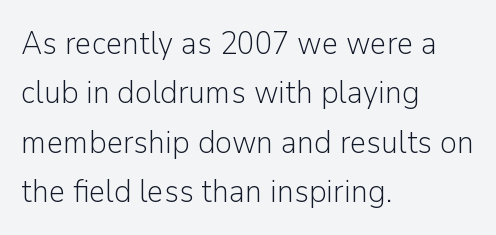
{"serif": "no", "italic": "no", "bold": "no", "weight": "light", "width": "normal", "stroke_contrast": "low", "x_height": "medium", "monospaced": "no", "underline": "no", "align": "left", "line_spacing": "normal", "line_spacing_ratio": 1.54, "letter_spacing": "normal", "letter_spacing_em": 0.0, "glyph_px": 32}
